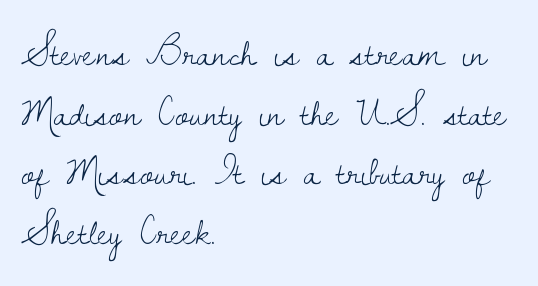
Q: Is the text bold? A: No.
Q: Is the text italic (slanted)? A: Yes.
Q: Is the typeface a serif or a sans-serif typeface? A: Serif.
Q: Is the text underlined? A: No.
Q: How is the paragraph aligned? A: Left-aligned.
Q: Is the spacing between letters normal or unusually wide? A: Normal.
Q: Is the spacing between lines tight, normal or loose? A: Normal.
Q: Width (condensed, normal, or wide)? A: Normal.
Q: Stroke contrast? A: Low.
Q: x-height? A: Small.
Q: Monospaced? A: No.
